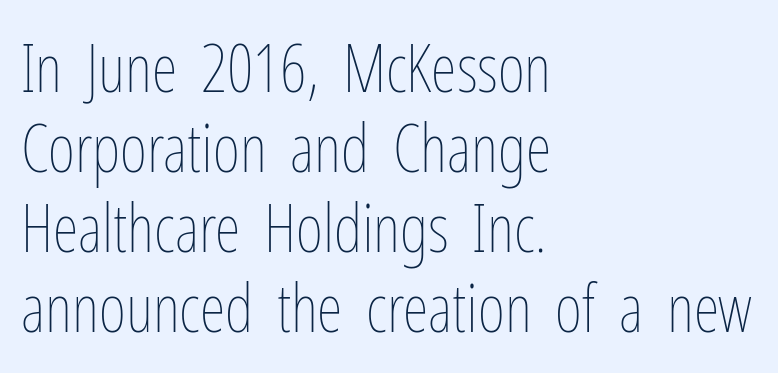
{"italic": "no", "bold": "no", "weight": "thin", "width": "condensed", "stroke_contrast": "low", "x_height": "medium", "monospaced": "no", "underline": "no", "align": "left", "line_spacing_ratio": 1.21, "letter_spacing": "normal", "letter_spacing_em": 0.0, "glyph_px": 66}
